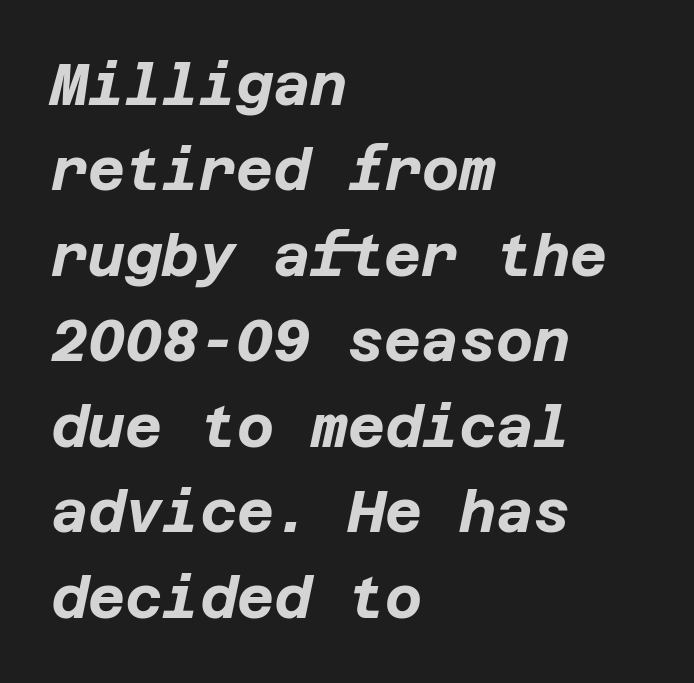
The image shows 57 px bold type, italic (leaning right); set left-aligned, normal line spacing (1.5x), normal letter spacing, not underlined; low stroke contrast and a large x-height.
